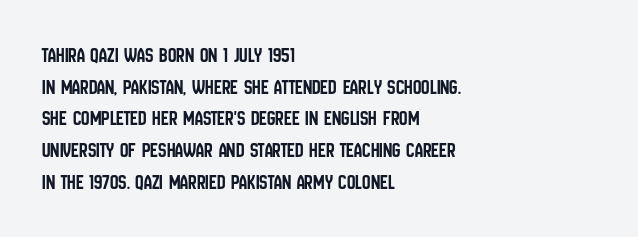
Q: Is the text italic (slanted)? A: No, it is upright.
Q: Is the text underlined? A: No.
Q: How is the paragraph aligned? A: Left-aligned.
Q: Is the spacing between letters normal or unusually wide? A: Normal.
Q: Is the spacing between lines tight, normal or loose? A: Normal.
